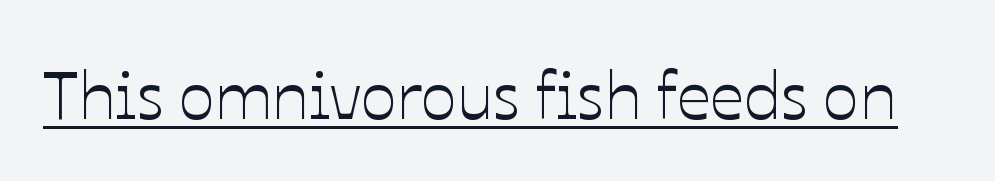
{"italic": "no", "width": "normal", "stroke_contrast": "low", "x_height": "medium", "monospaced": "no", "underline": "yes", "letter_spacing": "normal", "letter_spacing_em": 0.0, "glyph_px": 67}
